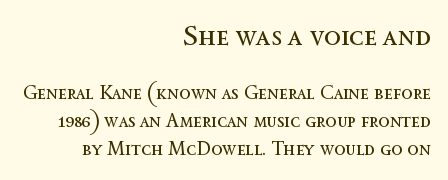
Q: Is the text bold? A: No.
Q: Is the text italic (slanted)? A: No, it is upright.
Q: Is the text underlined? A: No.
Q: How is the paragraph aligned? A: Right-aligned.
Q: Is the spacing between letters normal or unusually wide? A: Normal.
Q: Is the spacing between lines tight, normal or loose? A: Normal.
Q: Which block of text is set in a larger size, the first (top) or the second (bottom)? A: The first (top) one.
Q: Width (condensed, normal, or wide)? A: Normal.
Q: x-height? A: Medium.
Q: Monospaced? A: No.
